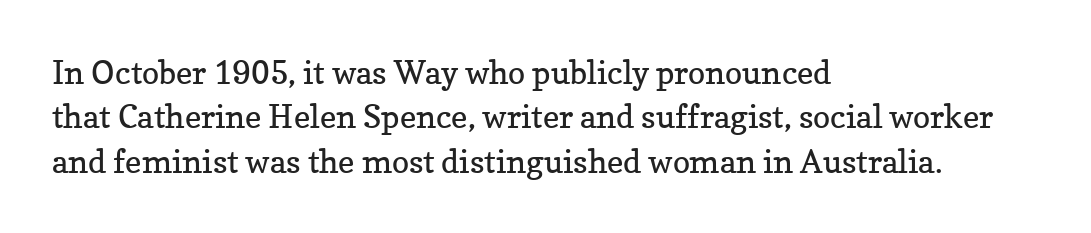
{"serif": "yes", "italic": "no", "bold": "no", "weight": "regular", "width": "normal", "stroke_contrast": "low", "x_height": "medium", "monospaced": "no", "underline": "no", "align": "left", "line_spacing": "normal", "line_spacing_ratio": 1.39, "letter_spacing": "normal", "letter_spacing_em": 0.0, "glyph_px": 32}
